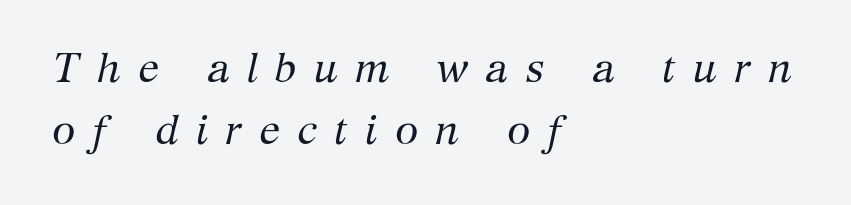
Quick note: underline off. Nothing heavy about these letters — not bold at all. The lines are quadded left. What stands out about the letter spacing? Its width — letters are far apart.
